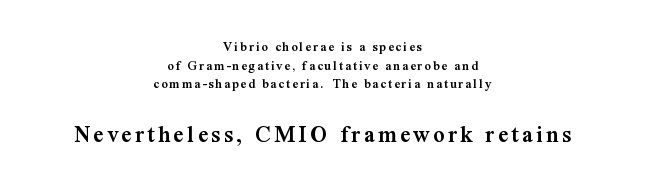
Size contrast runs from small at the top to large at the bottom. A typesetter would mark this as roman, not italic. A centered setting, common on invitations and titles, is used for this passage. The rows are spaced the way most documents space them.
